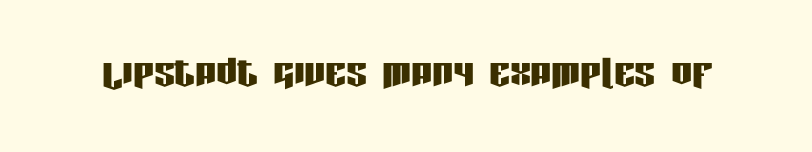
Does extra space separate the letters? No, they use regular spacing. A roman cut, with each character standing at attention. The passage shown is typeset with a sans-serif family. Check the space under the baseline: it is left empty.
